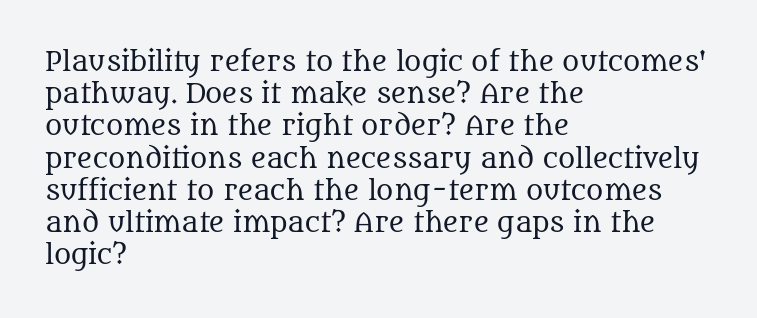
The image shows 26 px text type, upright; set left-aligned, line spacing 1.24x, normal letter spacing, not underlined.
